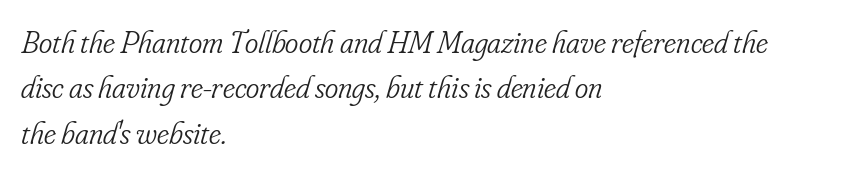
Tall strokes in this sample are angled rather than plumb. Whoever set this chose a conventional vertical rhythm. The letters carry serifs — small finishing strokes at the ends of their stems. Characters follow at the spacing the type designer built in.
